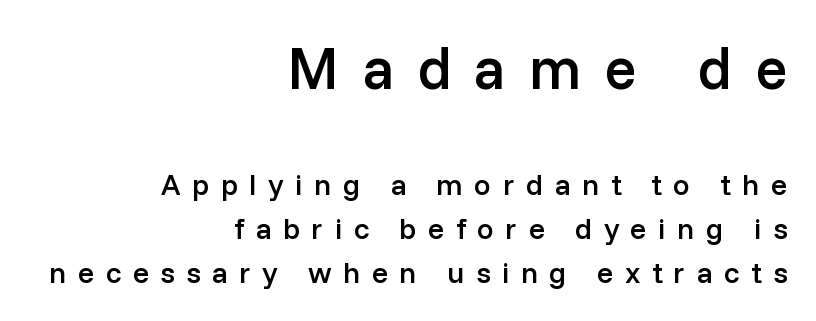
The composition opens big and finishes small. Someone cranked the tracking dial way up on this one. The passage shown is typed in a proportional face where columns would drift. The characters display no serif detailing; their extremities are plain. Interline gaps are of average width in this sample.
